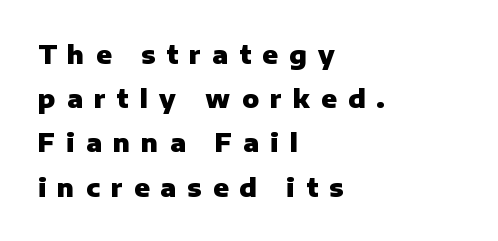
{"italic": "no", "bold": "yes", "underline": "no", "align": "left", "line_spacing_ratio": 1.77, "letter_spacing": "wide", "letter_spacing_em": 0.45, "glyph_px": 25}
